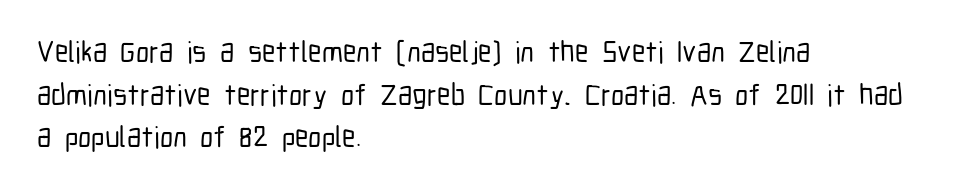
Regarding serifs, this sample does without them. Layout note: lines flush left. Descenders hang freely into open space. The face used here is proportionally spaced, like ordinary book or web type. Does the leading feel generous? No, just average.
